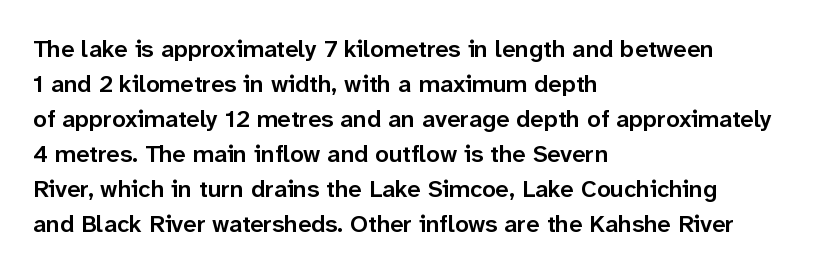
{"italic": "no", "bold": "semi", "underline": "no", "align": "left", "line_spacing": "normal", "line_spacing_ratio": 1.46, "letter_spacing": "normal", "letter_spacing_em": 0.0, "glyph_px": 24}
